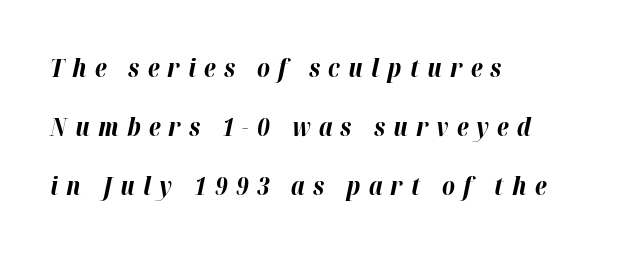
The image shows 25 px bold type, italic (leaning right); set left-aligned, loose line spacing (2.37x), unusually wide letter spacing (+0.33 em), not underlined.
